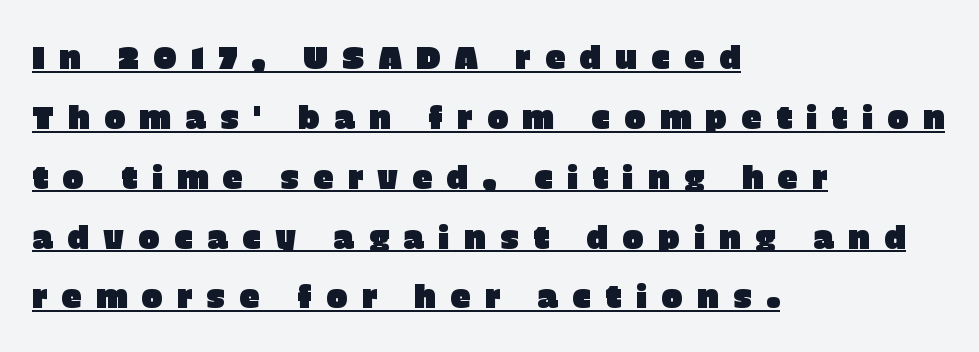
Q: Is the text italic (slanted)? A: No, it is upright.
Q: Is the typeface a serif or a sans-serif typeface? A: Sans-serif.
Q: Is the text underlined? A: Yes.
Q: How is the paragraph aligned? A: Left-aligned.
Q: Is the spacing between letters normal or unusually wide? A: Unusually wide.
Q: Width (condensed, normal, or wide)? A: Normal.
Q: Stroke contrast? A: Low.
Q: x-height? A: Large.
Q: Monospaced? A: No.
